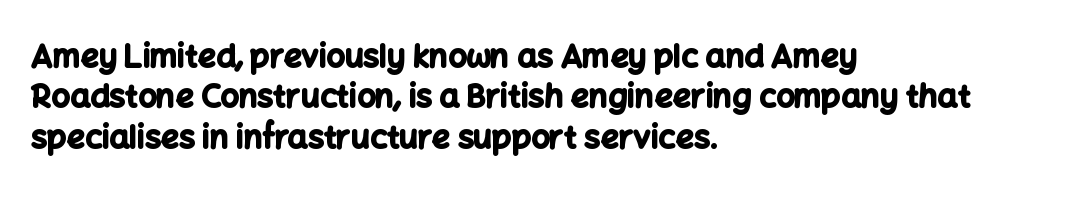
Q: Is the text bold? A: Yes.
Q: Is the text italic (slanted)? A: No, it is upright.
Q: Is the typeface a serif or a sans-serif typeface? A: Sans-serif.
Q: Is the text underlined? A: No.
Q: How is the paragraph aligned? A: Left-aligned.
Q: Is the spacing between letters normal or unusually wide? A: Normal.
Q: Is the spacing between lines tight, normal or loose? A: Normal.
Q: Width (condensed, normal, or wide)? A: Normal.
Q: Stroke contrast? A: Low.
Q: x-height? A: Medium.
Q: Monospaced? A: No.
